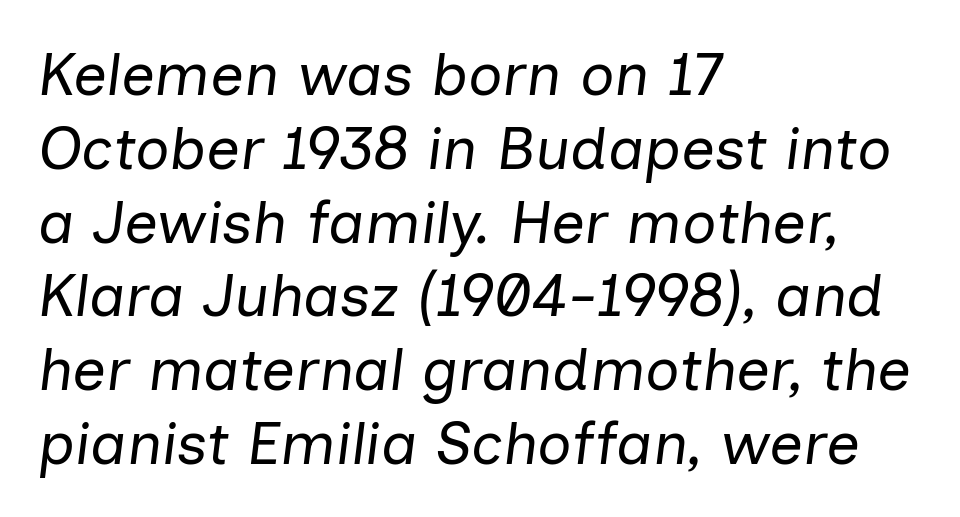
The image shows 60 px regular-weight type, italic (leaning right); set left-aligned, line spacing 1.23x, normal letter spacing, not underlined; low stroke contrast and a medium x-height.
